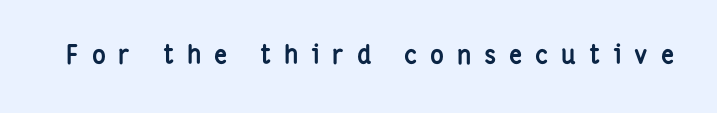
Q: Is the text bold? A: Yes.
Q: Is the text italic (slanted)? A: No, it is upright.
Q: Is the text underlined? A: No.
Q: Is the spacing between letters normal or unusually wide? A: Unusually wide.
